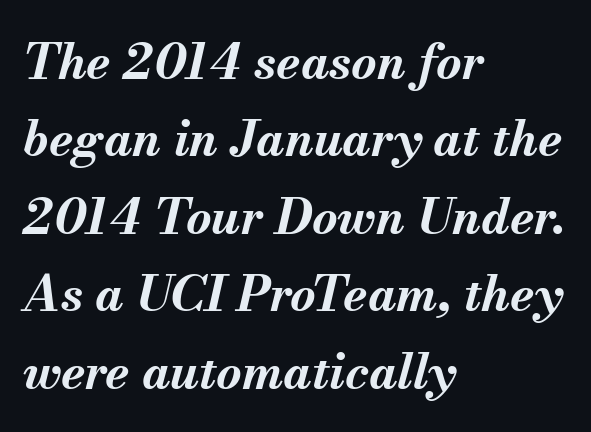
Weight: bold. The specimen reads as italic at a glance. Which margin do the lines hug? The left one — the right edge is uneven. A typesetter would call this proportional, since set widths differ per character.
